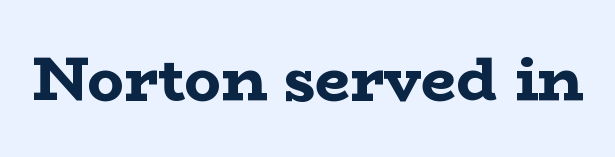
The image shows 61 px bold, wide serif type, upright; set normal letter spacing, not underlined; low stroke contrast and a medium x-height.
